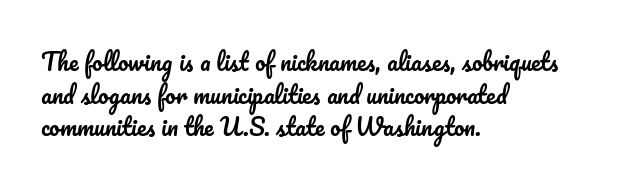
{"underline": "no", "align": "left", "line_spacing": "normal", "line_spacing_ratio": 1.42, "letter_spacing": "normal", "letter_spacing_em": 0.0, "glyph_px": 23}
